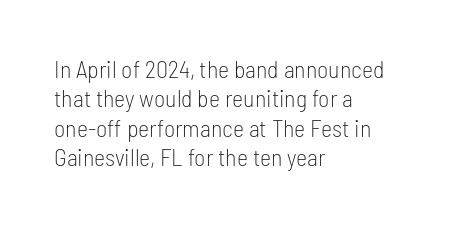
The image shows 24 px text type, upright; set left-aligned, line spacing 1.22x, normal letter spacing, not underlined.
